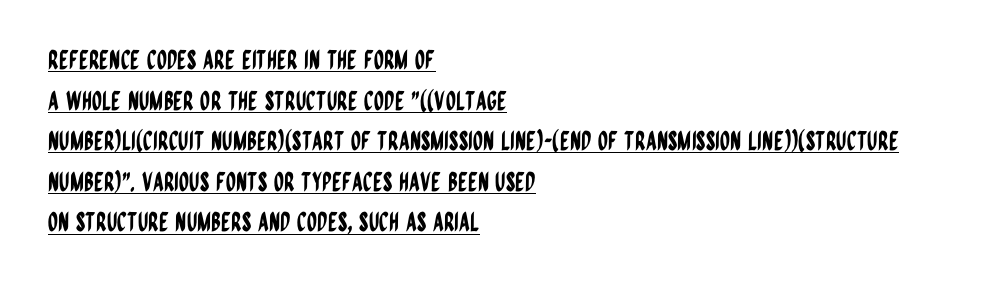
The image shows 26 px text type, upright; set left-aligned, normal line spacing (1.56x), normal letter spacing, underlined.
